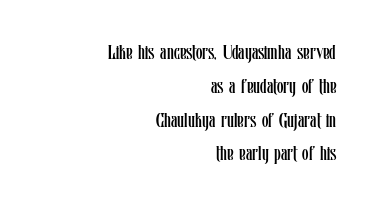
{"italic": "no", "bold": "no", "underline": "no", "align": "right", "line_spacing": "normal", "line_spacing_ratio": 1.61, "letter_spacing": "normal", "letter_spacing_em": 0.0, "glyph_px": 21}
